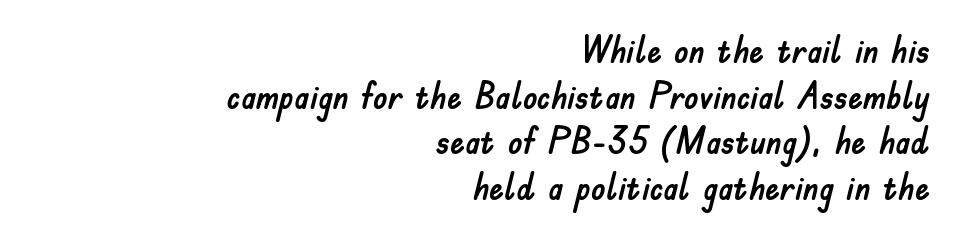
Q: Is the text italic (slanted)? A: Yes.
Q: Is the typeface a serif or a sans-serif typeface? A: Sans-serif.
Q: Is the text underlined? A: No.
Q: How is the paragraph aligned? A: Right-aligned.
Q: Is the spacing between letters normal or unusually wide? A: Normal.
Q: Width (condensed, normal, or wide)? A: Normal.
Q: Stroke contrast? A: Low.
Q: x-height? A: Small.
Q: Monospaced? A: No.
